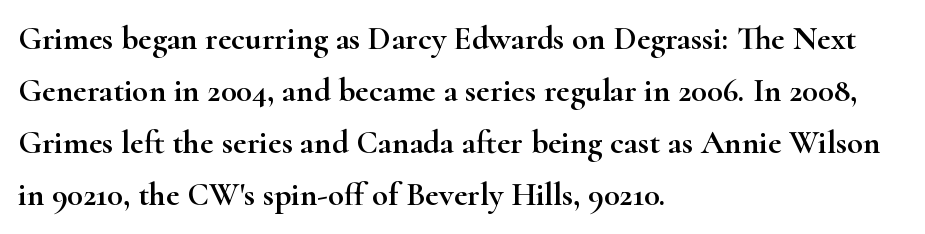
Italic? Not at all — the glyphs are vertical. Between one letter and the next there's only the usual sliver of space. Decoration check: the copy has no underline. A typesetter would call this proportional, since set widths differ per character.
